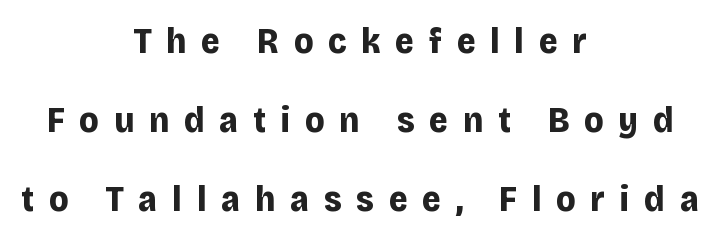
The image shows 36 px bold sans-serif type, upright; set centered, loose line spacing (2.2x), unusually wide letter spacing (+0.41 em), not underlined; low stroke contrast and a large x-height.
